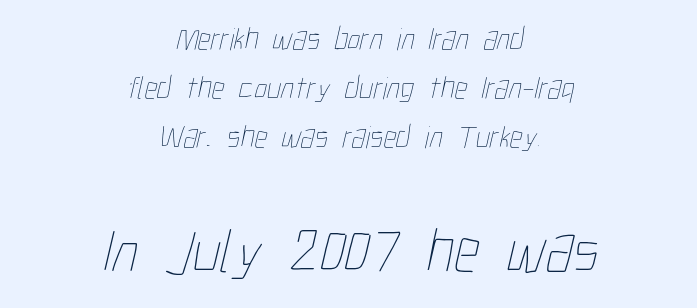
The image shows 63 px thin, condensed type; set centered, normal line spacing (1.53x), normal letter spacing, not underlined; the second (bottom) block is 1.97x larger; low stroke contrast and a medium x-height.
